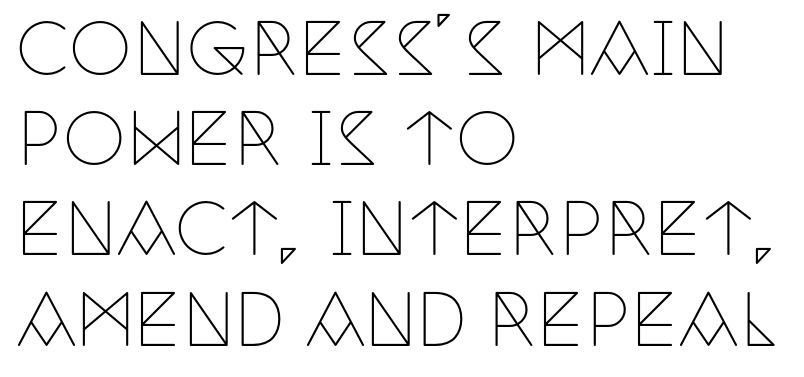
Q: Is the text bold? A: No.
Q: Is the text italic (slanted)? A: No, it is upright.
Q: Is the typeface a serif or a sans-serif typeface? A: Serif.
Q: Is the text underlined? A: No.
Q: How is the paragraph aligned? A: Left-aligned.
Q: Is the spacing between letters normal or unusually wide? A: Normal.
Q: Is the spacing between lines tight, normal or loose? A: Normal.
Q: Width (condensed, normal, or wide)? A: Condensed.
Q: Stroke contrast? A: Low.
Q: x-height? A: Large.
Q: Monospaced? A: No.
